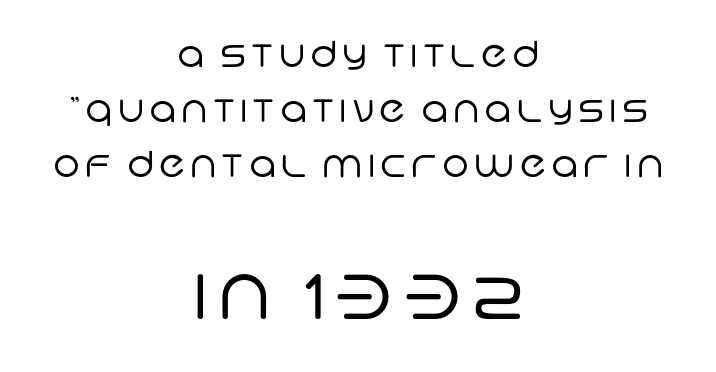
The image shows 72 px regular-weight sans-serif type; set centered, normal line spacing (1.53x), not underlined; the second (bottom) block is 2.0x larger; low stroke contrast and a large x-height.
